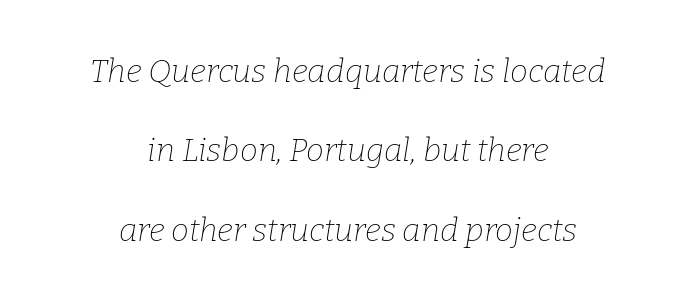
{"serif": "yes", "italic": "yes", "lean": "right", "slant_degrees": 9, "bold": "no", "weight": "thin", "width": "normal", "stroke_contrast": "low", "x_height": "medium", "monospaced": "no", "underline": "no", "align": "center", "line_spacing": "loose", "line_spacing_ratio": 2.48, "letter_spacing": "normal", "letter_spacing_em": 0.0, "glyph_px": 32}
